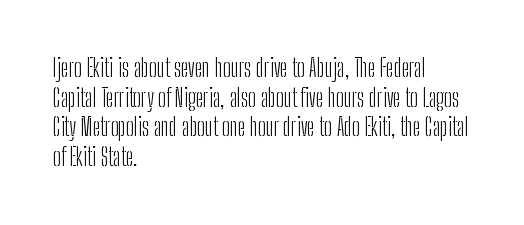
{"italic": "no", "bold": "no", "underline": "no", "align": "left", "line_spacing_ratio": 1.23, "letter_spacing": "normal", "letter_spacing_em": 0.0, "glyph_px": 24}
